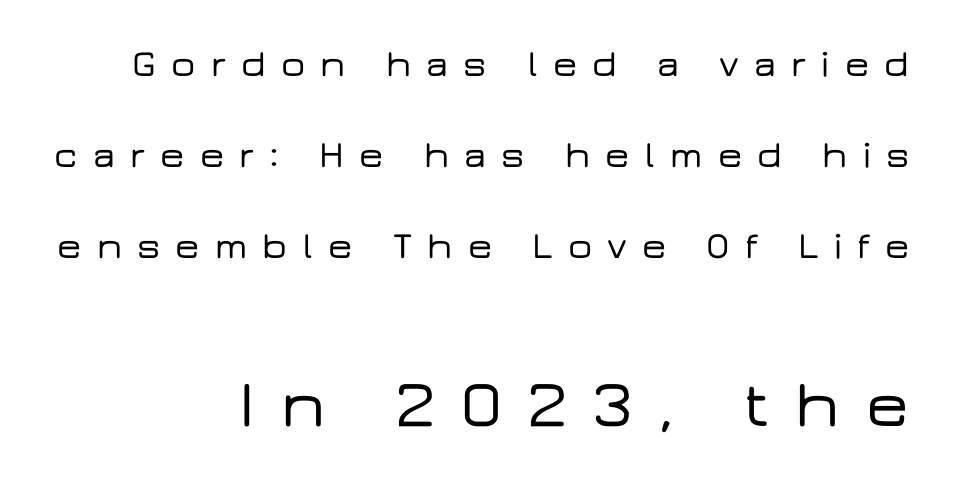
{"serif": "no", "italic": "no", "width": "wide", "stroke_contrast": "low", "x_height": "medium", "monospaced": "no", "underline": "no", "align": "right", "line_spacing": "loose", "line_spacing_ratio": 2.39, "letter_spacing": "wide", "letter_spacing_em": 0.4, "larger_block": "second", "size_ratio": 1.76, "glyph_px": 67}
